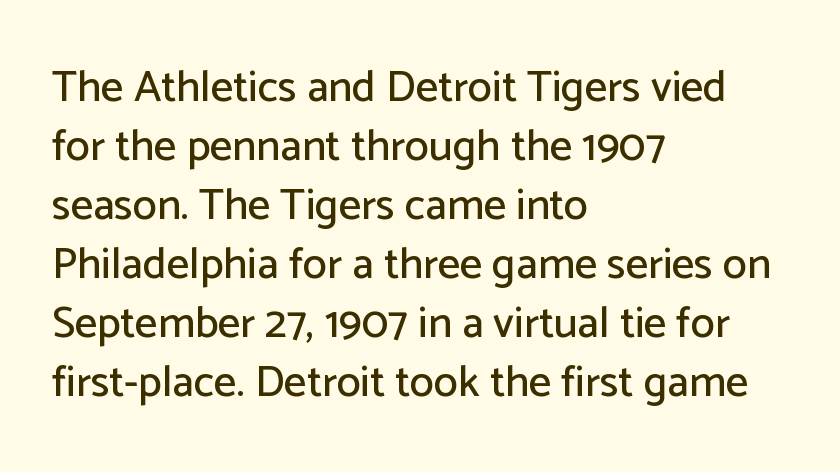
This sample uses a sans-serif face. Words float on clear page, feet unadorned. Nothing unusual about the tracking: characters are spaced as the font intends. The axis of the letterforms is exactly vertical. The rendering uses a moderate line-height, typical for paragraphs.
